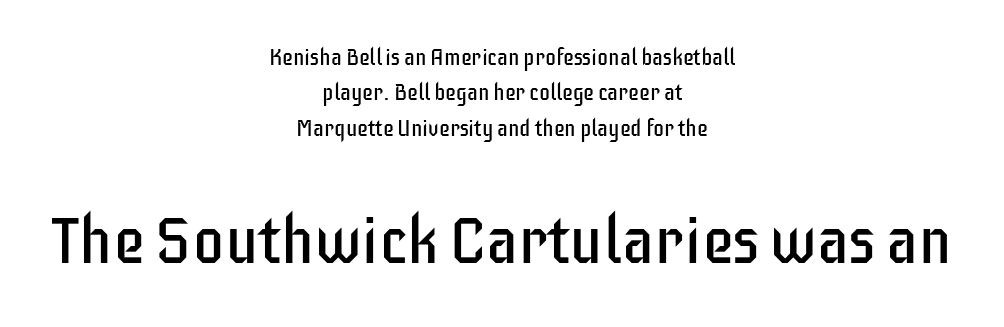
{"serif": "no", "italic": "no", "bold": "no", "weight": "regular", "width": "condensed", "stroke_contrast": "low", "x_height": "large", "monospaced": "no", "underline": "no", "align": "center", "line_spacing": "normal", "line_spacing_ratio": 1.61, "letter_spacing": "normal", "letter_spacing_em": 0.0, "larger_block": "second", "size_ratio": 2.95, "glyph_px": 65}
